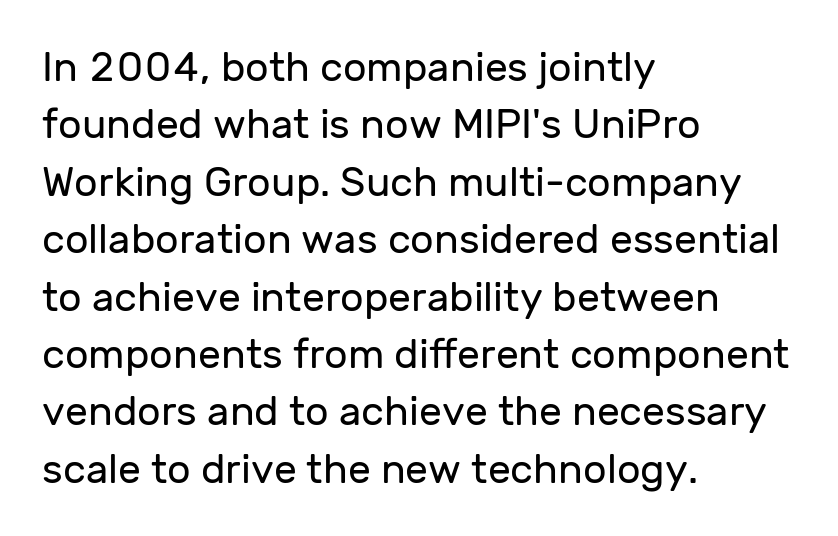
{"serif": "no", "italic": "no", "bold": "no", "weight": "regular", "width": "normal", "stroke_contrast": "low", "x_height": "medium", "monospaced": "no", "underline": "no", "align": "left", "line_spacing": "normal", "line_spacing_ratio": 1.4, "letter_spacing": "normal", "letter_spacing_em": 0.0, "glyph_px": 41}
